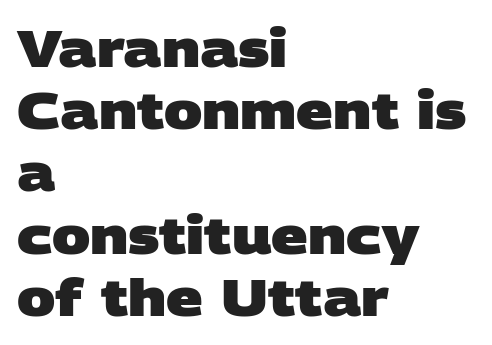
{"serif": "no", "bold": "yes", "weight": "heavy", "width": "wide", "stroke_contrast": "low", "x_height": "large", "monospaced": "no", "underline": "no", "align": "left", "line_spacing_ratio": 1.22, "letter_spacing": "normal", "letter_spacing_em": 0.0, "glyph_px": 51}
